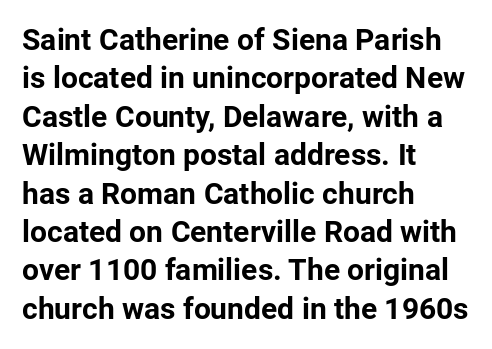
The image shows 30 px bold sans-serif type, upright; set left-aligned, normal line spacing (1.28x), normal letter spacing, not underlined; low stroke contrast and a medium x-height.
